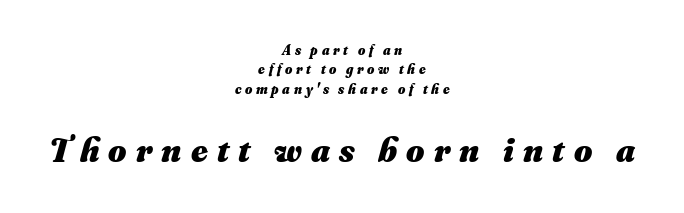
{"italic": "yes", "lean": "right", "slant_degrees": 16, "bold": "yes", "weight": "heavy", "width": "normal", "stroke_contrast": "medium", "x_height": "small", "monospaced": "no", "underline": "no", "align": "center", "line_spacing": "normal", "line_spacing_ratio": 1.39, "letter_spacing": "wide", "letter_spacing_em": 0.26, "larger_block": "second", "size_ratio": 2.5, "glyph_px": 35}
